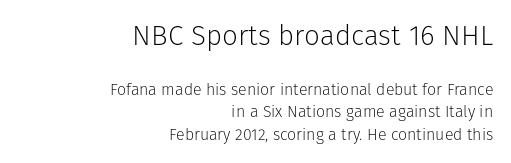
Posture: vertical. Which margin do the lines hug? The right one — the left edge is uneven. Scale decreases going downward across the two blocks. This rendering features lettering with no underline.
